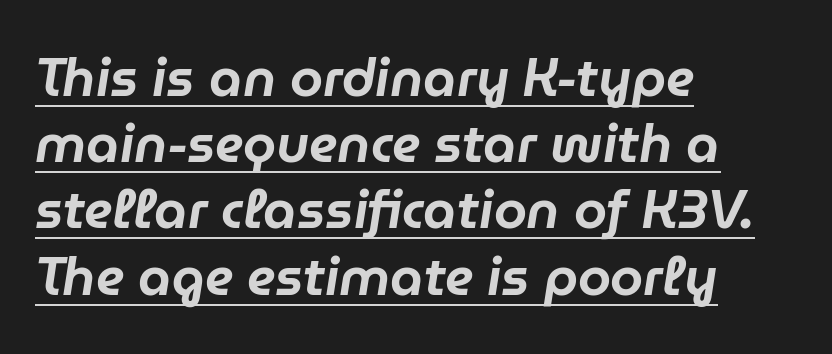
The image shows 53 px text type, italic (leaning right); set left-aligned, normal line spacing (1.25x), normal letter spacing, underlined; low stroke contrast and a medium x-height.
